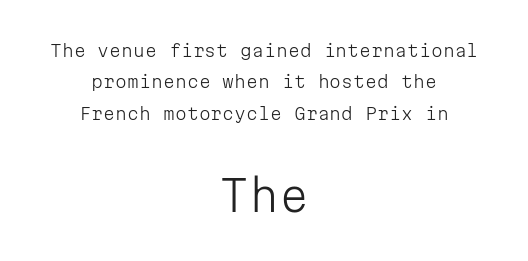
Q: Is the text bold? A: No.
Q: Is the text italic (slanted)? A: No, it is upright.
Q: Is the typeface a serif or a sans-serif typeface? A: Sans-serif.
Q: Is the text underlined? A: No.
Q: How is the paragraph aligned? A: Centered.
Q: Is the spacing between letters normal or unusually wide? A: Normal.
Q: Which block of text is set in a larger size, the first (top) or the second (bottom)? A: The second (bottom) one.
Q: Width (condensed, normal, or wide)? A: Normal.
Q: Stroke contrast? A: Low.
Q: x-height? A: Medium.
Q: Monospaced? A: Yes.
